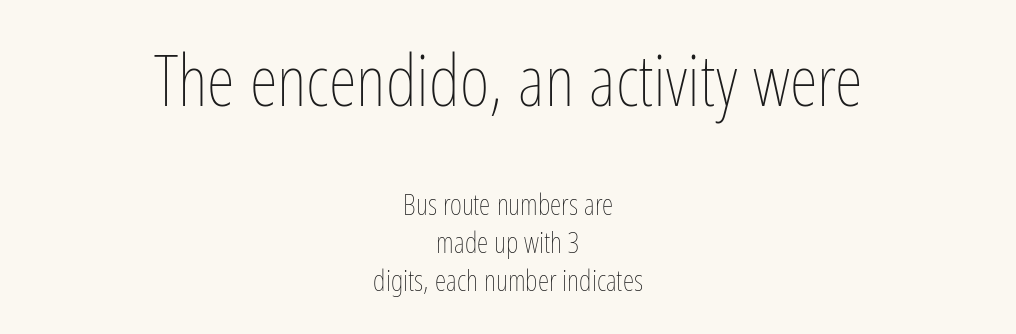
The image shows 72 px thin, condensed type, upright; set centered, normal line spacing (1.31x), normal letter spacing, not underlined; the first (top) block is 2.48x larger; low stroke contrast and a medium x-height.
